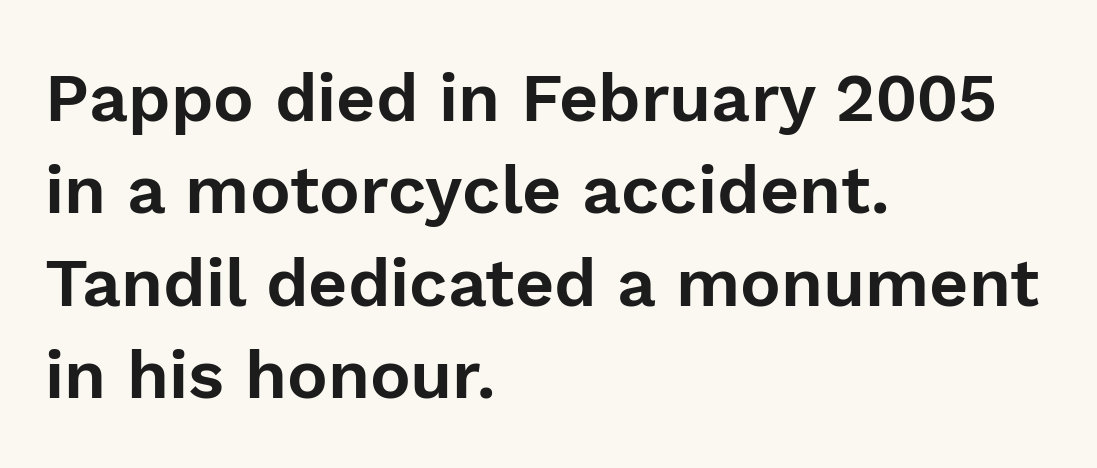
Q: Is the text italic (slanted)? A: No, it is upright.
Q: Is the typeface a serif or a sans-serif typeface? A: Sans-serif.
Q: Is the text underlined? A: No.
Q: How is the paragraph aligned? A: Left-aligned.
Q: Is the spacing between letters normal or unusually wide? A: Normal.
Q: Is the spacing between lines tight, normal or loose? A: Normal.
Q: Width (condensed, normal, or wide)? A: Normal.
Q: x-height? A: Medium.
Q: Monospaced? A: No.
